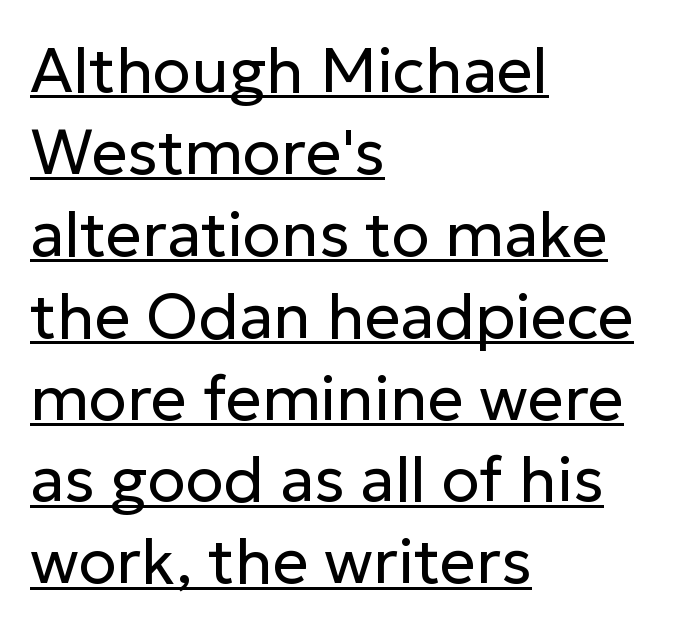
Q: Is the text bold? A: No.
Q: Is the text italic (slanted)? A: No, it is upright.
Q: Is the typeface a serif or a sans-serif typeface? A: Sans-serif.
Q: Is the text underlined? A: Yes.
Q: How is the paragraph aligned? A: Left-aligned.
Q: Is the spacing between letters normal or unusually wide? A: Normal.
Q: Is the spacing between lines tight, normal or loose? A: Normal.
Q: Width (condensed, normal, or wide)? A: Normal.
Q: Stroke contrast? A: Low.
Q: x-height? A: Medium.
Q: Monospaced? A: No.
